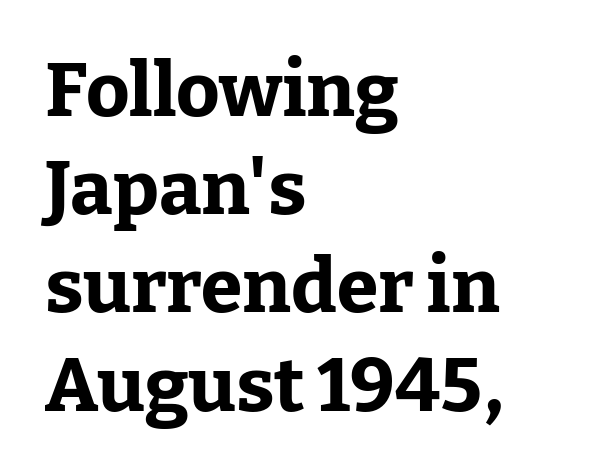
{"serif": "yes", "italic": "no", "bold": "yes", "weight": "bold", "width": "normal", "stroke_contrast": "low", "x_height": "medium", "monospaced": "no", "underline": "no", "align": "left", "line_spacing": "normal", "line_spacing_ratio": 1.31, "letter_spacing": "normal", "letter_spacing_em": 0.0, "glyph_px": 75}
